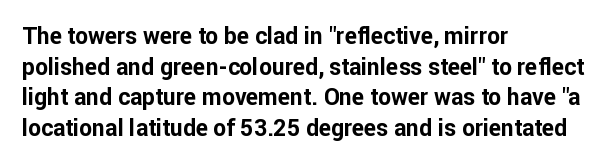
{"italic": "no", "bold": "yes", "underline": "no", "align": "left", "line_spacing": "normal", "line_spacing_ratio": 1.33, "letter_spacing": "normal", "letter_spacing_em": 0.0, "glyph_px": 23}
